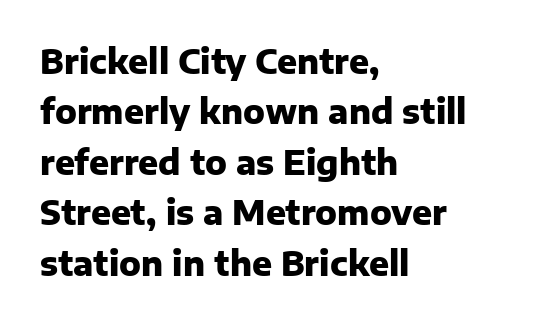
The type is set solid horizontally, with unmodified tracking. Check where the strokes stop: nothing finishes them off — pure sans. The passage shown stacks its lines at a standard gap. Descenders are the only things crossing below the line. A student would call this left alignment; a typographer would say flush left, rag right.
